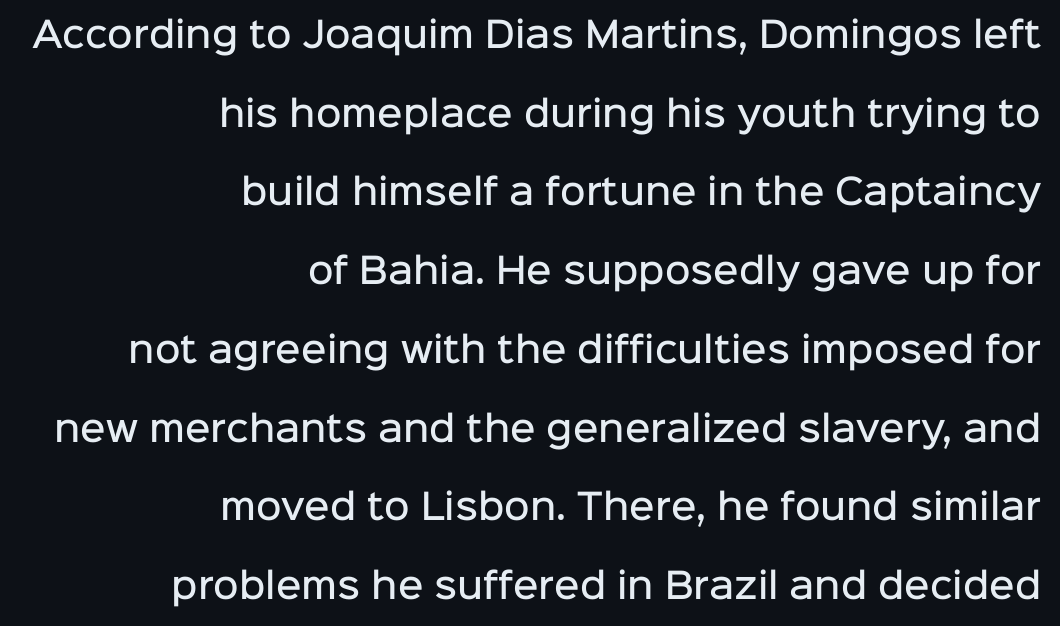
{"serif": "no", "italic": "no", "bold": "semi", "weight": "semibold", "width": "normal", "stroke_contrast": "low", "x_height": "medium", "monospaced": "no", "underline": "no", "align": "right", "line_spacing": "loose", "line_spacing_ratio": 2.25, "letter_spacing": "normal", "letter_spacing_em": 0.0, "glyph_px": 35}
